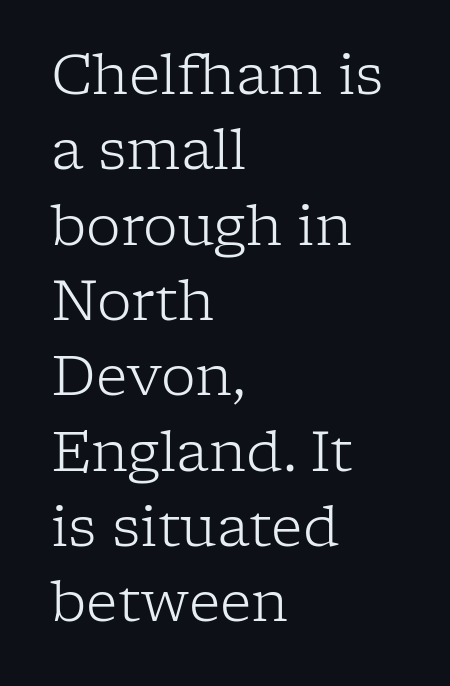
Q: Is the text bold? A: No.
Q: Is the text italic (slanted)? A: No, it is upright.
Q: Is the typeface a serif or a sans-serif typeface? A: Serif.
Q: Is the text underlined? A: No.
Q: How is the paragraph aligned? A: Left-aligned.
Q: Is the spacing between letters normal or unusually wide? A: Normal.
Q: Is the spacing between lines tight, normal or loose? A: Normal.
Q: Width (condensed, normal, or wide)? A: Normal.
Q: Stroke contrast? A: Low.
Q: x-height? A: Medium.
Q: Monospaced? A: No.
